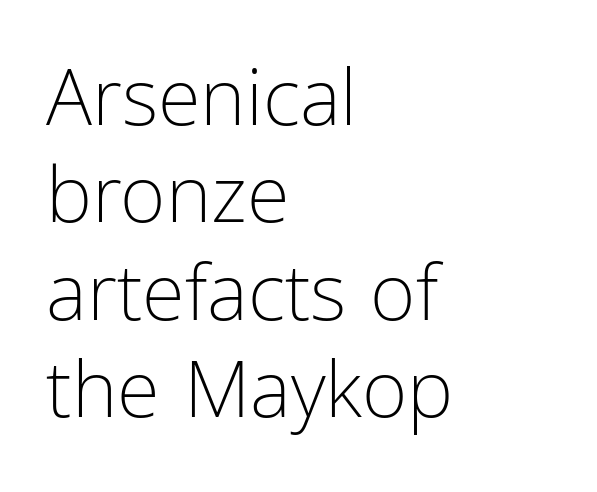
The image shows 78 px light, condensed sans-serif type, upright; set left-aligned, normal line spacing (1.25x), normal letter spacing, not underlined; low stroke contrast and a medium x-height.
